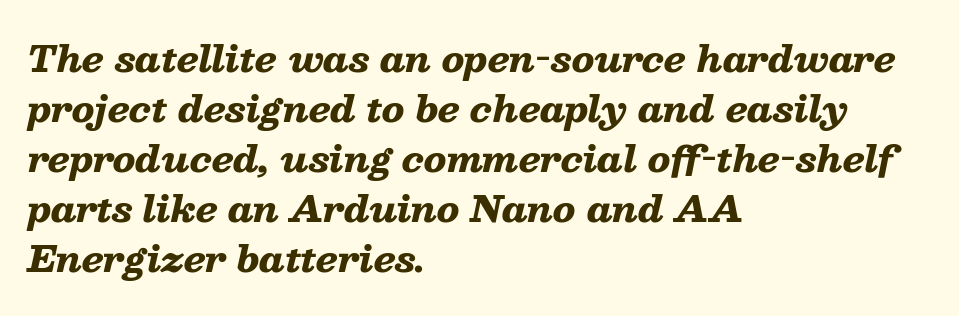
{"italic": "yes", "lean": "right", "slant_degrees": 13, "bold": "yes", "weight": "heavy", "width": "wide", "stroke_contrast": "low", "x_height": "medium", "monospaced": "no", "underline": "no", "align": "left", "line_spacing": "normal", "line_spacing_ratio": 1.43, "letter_spacing": "normal", "letter_spacing_em": 0.0, "glyph_px": 35}
